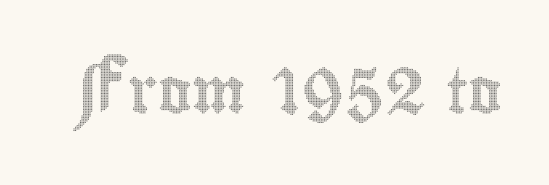
{"italic": "no", "width": "condensed", "x_height": "small", "monospaced": "no", "underline": "no", "letter_spacing": "normal", "letter_spacing_em": 0.0, "glyph_px": 45}
